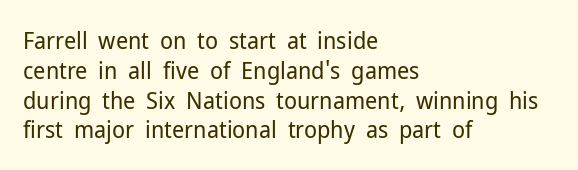
Q: Is the text bold? A: No.
Q: Is the text italic (slanted)? A: No, it is upright.
Q: Is the text underlined? A: No.
Q: How is the paragraph aligned? A: Left-aligned.
Q: Is the spacing between letters normal or unusually wide? A: Normal.
